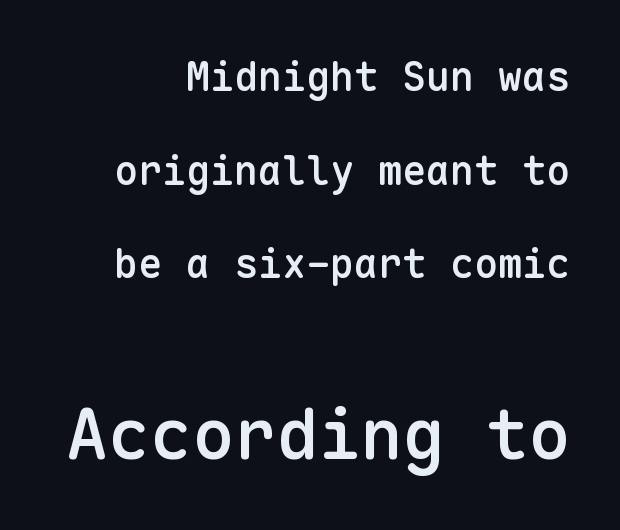
The image shows 70 px semibold sans-serif type, upright, monospaced; set right-aligned, loose line spacing (2.34x), normal letter spacing, not underlined; the second (bottom) block is 1.75x larger; low stroke contrast and a medium x-height.
